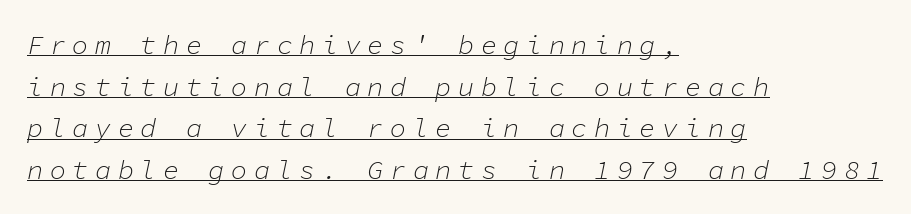
The specimen reads as italic at a glance. Whoever set this chose a conventional vertical rhythm. Observe the wide spacing: letters keep a clear distance from each other. The weight would be labelled regular, book, light, or lighter still.
